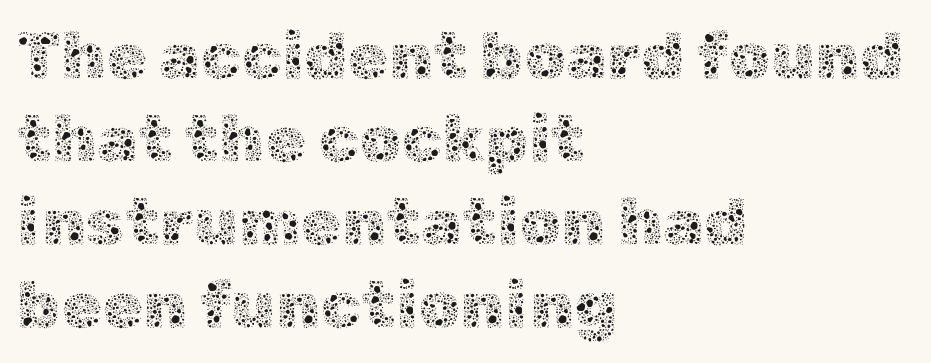
Q: Is the text bold? A: No.
Q: Is the text italic (slanted)? A: No, it is upright.
Q: Is the text underlined? A: No.
Q: How is the paragraph aligned? A: Left-aligned.
Q: Is the spacing between letters normal or unusually wide? A: Normal.
Q: Is the spacing between lines tight, normal or loose? A: Normal.
Q: Width (condensed, normal, or wide)? A: Normal.
Q: x-height? A: Medium.
Q: Monospaced? A: No.
